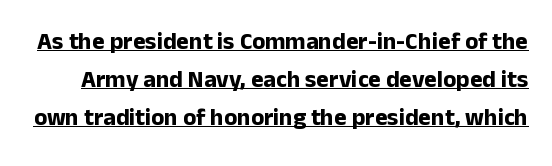
The image shows 24 px bold type, upright; set normal line spacing (1.58x), normal letter spacing, underlined.
